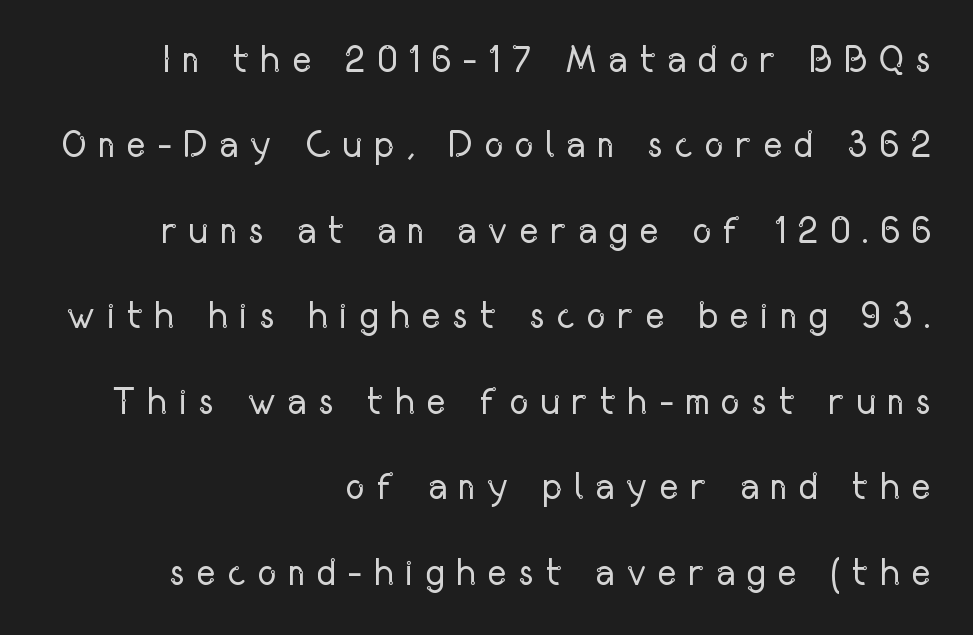
How would I describe the line gaps? Wide and relaxed. Notice how the passage keeps a crisp vertical edge on the right only. The passage shown is typed in a proportional face where columns would drift. Letterform terminals end flat and unadorned throughout the passage. Weight: not bold — regular or lighter. A typesetter would mark this as roman, not italic.
